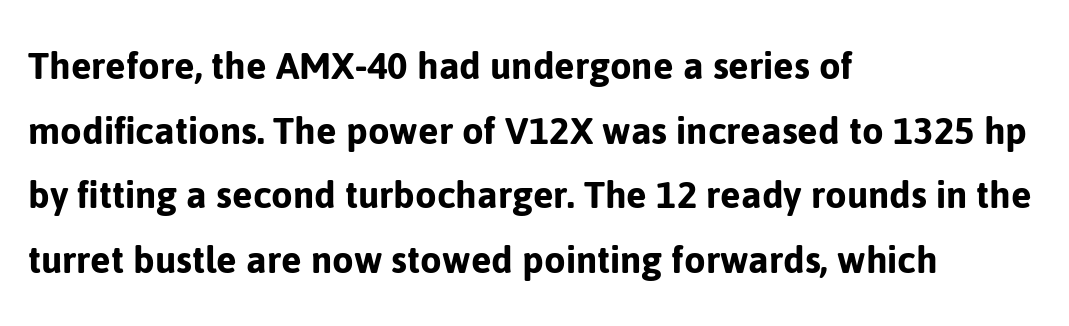
{"serif": "no", "italic": "no", "width": "normal", "stroke_contrast": "low", "x_height": "medium", "monospaced": "no", "underline": "no", "align": "left", "line_spacing": "normal", "line_spacing_ratio": 1.47, "letter_spacing": "normal", "letter_spacing_em": 0.0, "glyph_px": 44}
